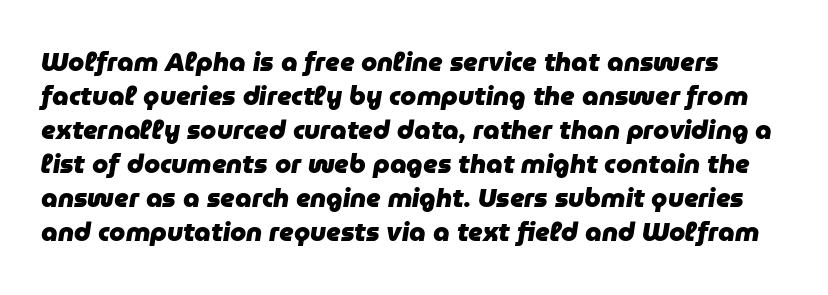
The space between consecutive lines is moderate. The line texture is even and compact thanks to regular tracking. Notice how thick the strokes are: this is what a full bold looks like. Just letters on the line, the space beneath them empty.
